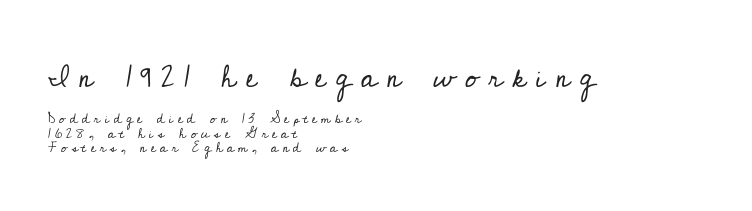
The letters advance in unequal steps, a hallmark of proportional type. The passage shown is not bold in any degree. Scale decreases going downward across the two blocks. The setting favours the left margin, as ordinary paragraphs usually do. Decoration check: the copy has no underline.
